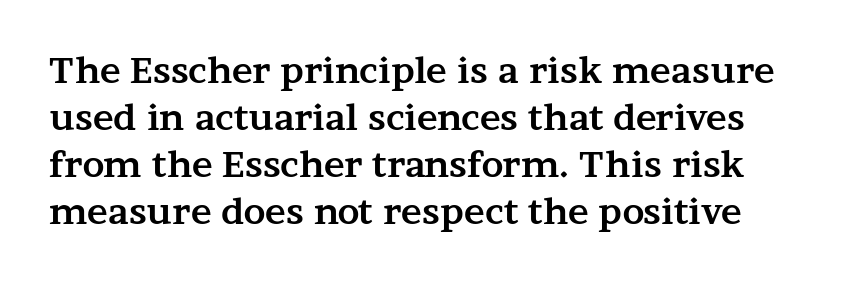
Q: Is the text bold? A: Yes.
Q: Is the text italic (slanted)? A: No, it is upright.
Q: Is the typeface a serif or a sans-serif typeface? A: Serif.
Q: Is the text underlined? A: No.
Q: Is the spacing between letters normal or unusually wide? A: Normal.
Q: Is the spacing between lines tight, normal or loose? A: Normal.
Q: Width (condensed, normal, or wide)? A: Wide.
Q: Stroke contrast? A: Medium.
Q: x-height? A: Medium.
Q: Monospaced? A: No.
